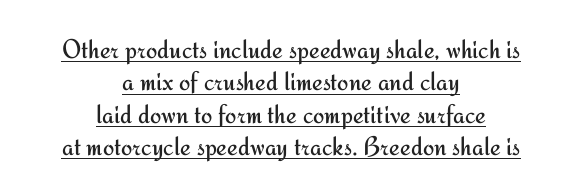
Q: Is the text bold? A: No.
Q: Is the text italic (slanted)? A: No, it is upright.
Q: Is the text underlined? A: Yes.
Q: How is the paragraph aligned? A: Centered.
Q: Is the spacing between letters normal or unusually wide? A: Normal.
